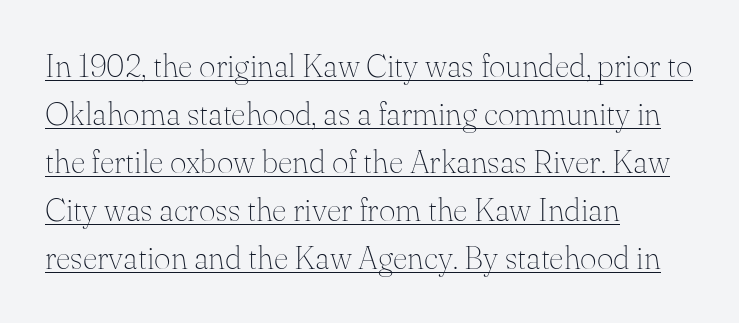
The rendering uses natural spacing where letterforms have individual widths. Underlining? Definitely there. When letters stand straight like this, we call the style roman or upright. Serifs: yes, visible at the terminals of the letterforms. Nobody touched the tracking dial on this one.
